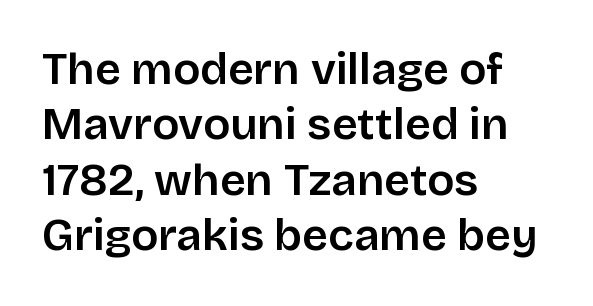
The image shows 45 px sans-serif type, upright; set left-aligned, line spacing 1.23x, normal letter spacing, not underlined; low stroke contrast and a large x-height.
